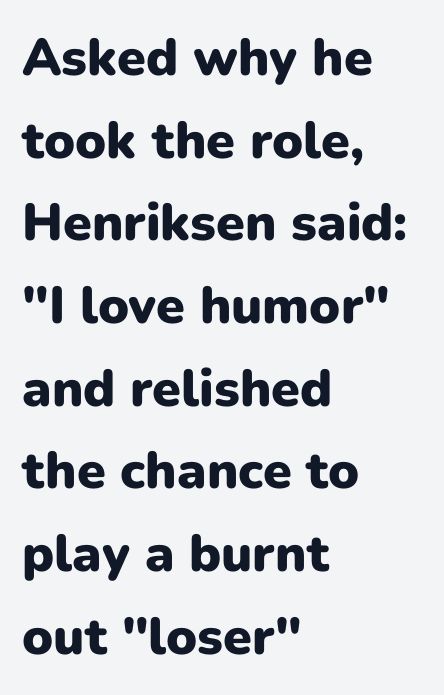
Q: Is the text bold? A: Yes.
Q: Is the text italic (slanted)? A: No, it is upright.
Q: Is the typeface a serif or a sans-serif typeface? A: Sans-serif.
Q: Is the text underlined? A: No.
Q: How is the paragraph aligned? A: Left-aligned.
Q: Is the spacing between letters normal or unusually wide? A: Normal.
Q: Is the spacing between lines tight, normal or loose? A: Normal.
Q: Width (condensed, normal, or wide)? A: Normal.
Q: Stroke contrast? A: Low.
Q: x-height? A: Medium.
Q: Monospaced? A: No.
